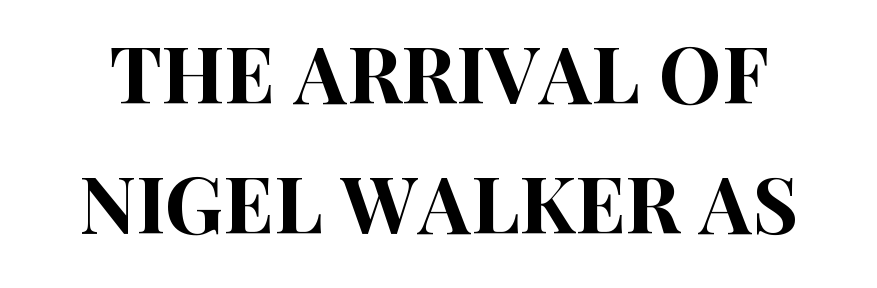
The image shows 79 px condensed sans-serif type, upright; set normal line spacing (1.64x), normal letter spacing, not underlined; high stroke contrast and a large x-height.
